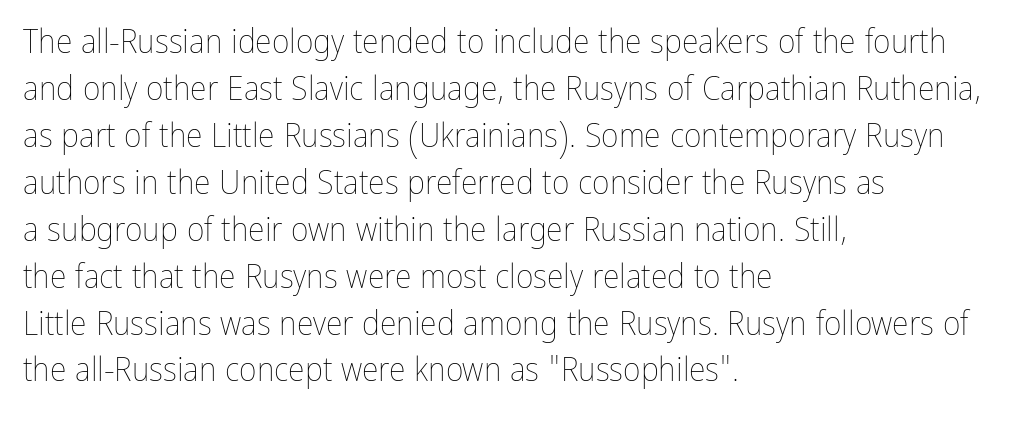
The image shows 34 px thin, condensed type, upright; set left-aligned, normal line spacing (1.38x), normal letter spacing, not underlined; low stroke contrast and a medium x-height.
